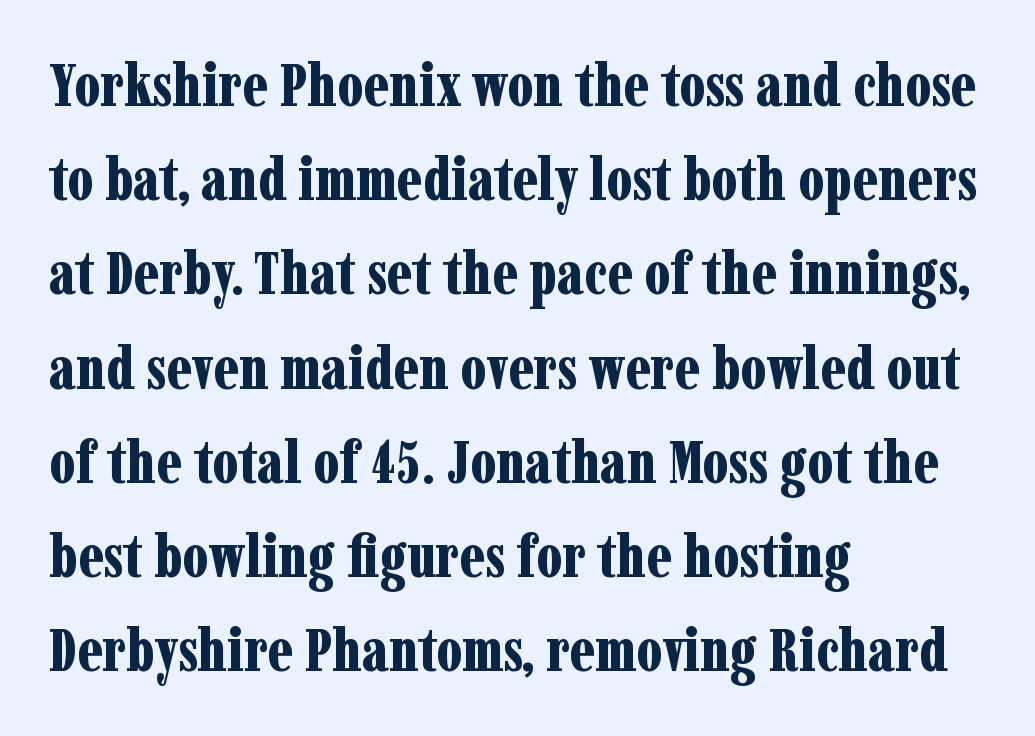
Q: Is the text bold? A: Yes.
Q: Is the text italic (slanted)? A: No, it is upright.
Q: Is the typeface a serif or a sans-serif typeface? A: Serif.
Q: Is the text underlined? A: No.
Q: How is the paragraph aligned? A: Left-aligned.
Q: Is the spacing between letters normal or unusually wide? A: Normal.
Q: Is the spacing between lines tight, normal or loose? A: Normal.
Q: Width (condensed, normal, or wide)? A: Condensed.
Q: Stroke contrast? A: Low.
Q: x-height? A: Medium.
Q: Monospaced? A: No.
